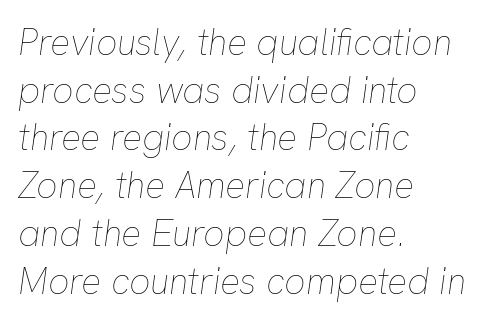
The image shows 37 px thin type, italic (leaning right); set left-aligned, normal line spacing (1.29x), normal letter spacing, not underlined; low stroke contrast and a medium x-height.
